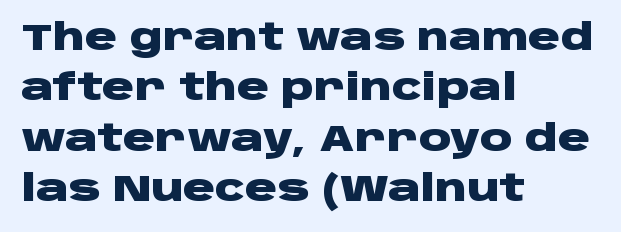
Q: Is the text bold? A: Yes.
Q: Is the text italic (slanted)? A: No, it is upright.
Q: Is the typeface a serif or a sans-serif typeface? A: Sans-serif.
Q: Is the text underlined? A: No.
Q: How is the paragraph aligned? A: Left-aligned.
Q: Is the spacing between letters normal or unusually wide? A: Normal.
Q: Is the spacing between lines tight, normal or loose? A: Normal.
Q: Width (condensed, normal, or wide)? A: Wide.
Q: Stroke contrast? A: Low.
Q: x-height? A: Large.
Q: Monospaced? A: No.
